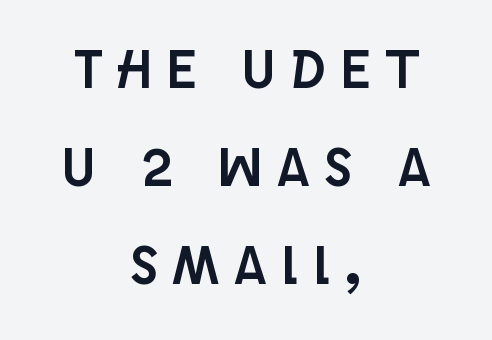
Q: Is the text italic (slanted)? A: No, it is upright.
Q: Is the typeface a serif or a sans-serif typeface? A: Sans-serif.
Q: Is the text underlined? A: No.
Q: How is the paragraph aligned? A: Centered.
Q: Is the spacing between letters normal or unusually wide? A: Unusually wide.
Q: Width (condensed, normal, or wide)? A: Condensed.
Q: Stroke contrast? A: Low.
Q: x-height? A: Large.
Q: Monospaced? A: No.
